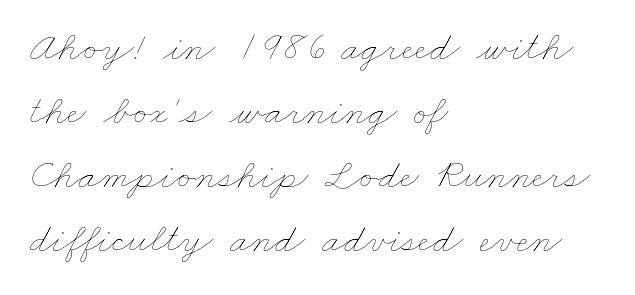
Q: Is the text bold? A: No.
Q: Is the text underlined? A: No.
Q: How is the paragraph aligned? A: Left-aligned.
Q: Is the spacing between letters normal or unusually wide? A: Normal.
Q: Is the spacing between lines tight, normal or loose? A: Normal.
Q: Width (condensed, normal, or wide)? A: Wide.
Q: Stroke contrast? A: Low.
Q: x-height? A: Small.
Q: Monospaced? A: No.
